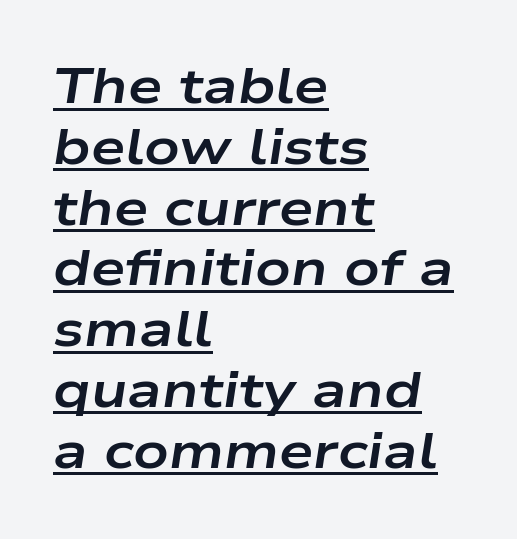
{"italic": "yes", "lean": "right", "slant_degrees": 9, "bold": "yes", "weight": "bold", "width": "wide", "stroke_contrast": "low", "x_height": "medium", "monospaced": "no", "underline": "yes", "align": "left", "line_spacing_ratio": 1.24, "letter_spacing": "normal", "letter_spacing_em": 0.0, "glyph_px": 49}
